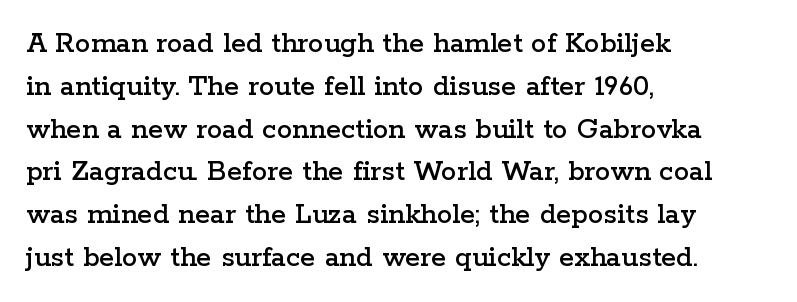
The image shows 31 px wide serif type, upright; set left-aligned, normal line spacing (1.38x), normal letter spacing, not underlined; low stroke contrast and a medium x-height.
